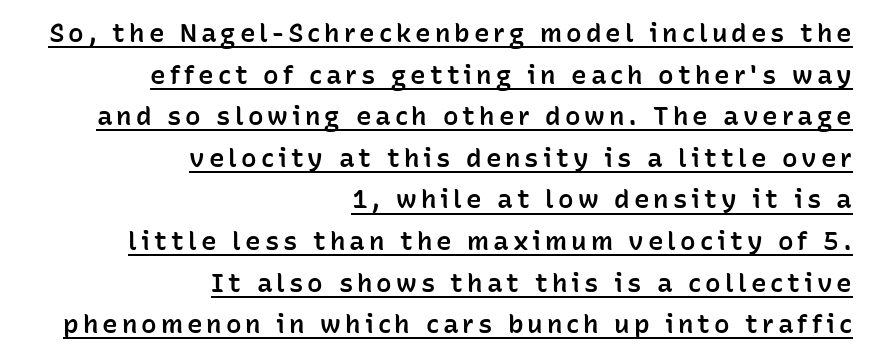
{"italic": "no", "bold": "semi", "underline": "yes", "align": "right", "line_spacing": "normal", "line_spacing_ratio": 1.6, "glyph_px": 26}
